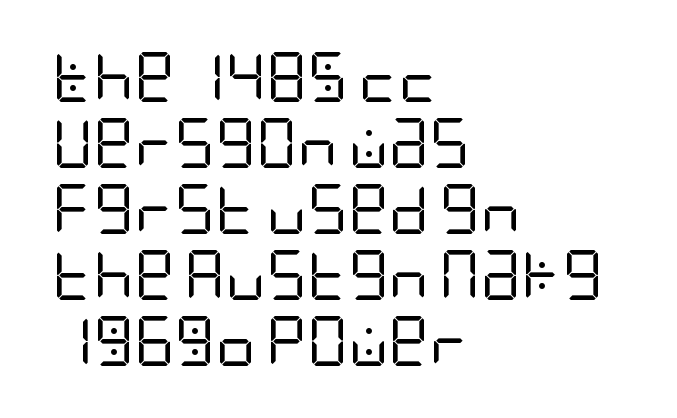
Q: Is the text bold? A: No.
Q: Is the text italic (slanted)? A: No, it is upright.
Q: Is the typeface a serif or a sans-serif typeface? A: Sans-serif.
Q: Is the text underlined? A: No.
Q: How is the paragraph aligned? A: Left-aligned.
Q: Is the spacing between letters normal or unusually wide? A: Normal.
Q: Is the spacing between lines tight, normal or loose? A: Normal.
Q: Width (condensed, normal, or wide)? A: Condensed.
Q: Stroke contrast? A: Low.
Q: x-height? A: Large.
